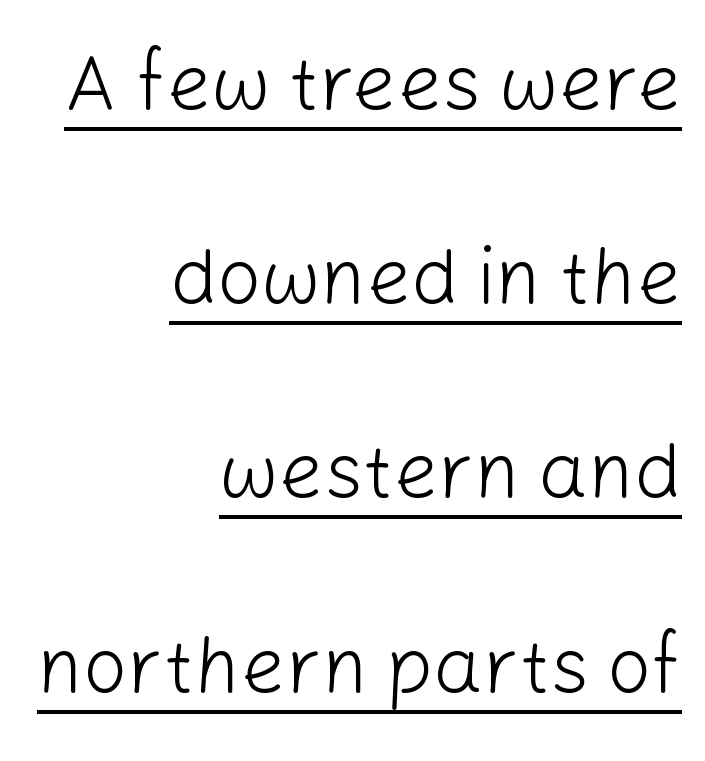
The image shows 78 px light sans-serif type, upright; set right-aligned, loose line spacing (2.49x), normal letter spacing, underlined; low stroke contrast and a medium x-height.
